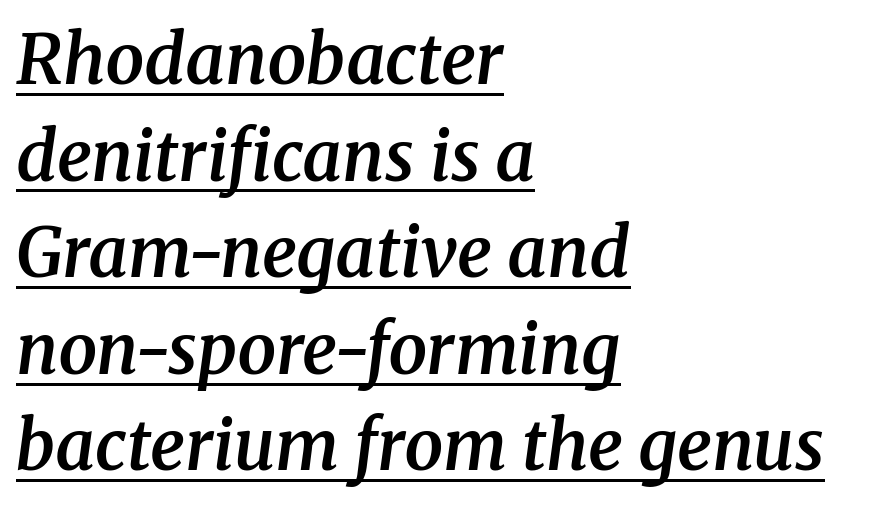
Q: Is the text bold? A: Semi-bold.
Q: Is the text italic (slanted)? A: Yes, it leans right by about 8 degrees.
Q: Is the typeface a serif or a sans-serif typeface? A: Serif.
Q: Is the text underlined? A: Yes.
Q: How is the paragraph aligned? A: Left-aligned.
Q: Is the spacing between letters normal or unusually wide? A: Normal.
Q: Is the spacing between lines tight, normal or loose? A: Normal.
Q: Width (condensed, normal, or wide)? A: Normal.
Q: Stroke contrast? A: Medium.
Q: x-height? A: Medium.
Q: Monospaced? A: No.
